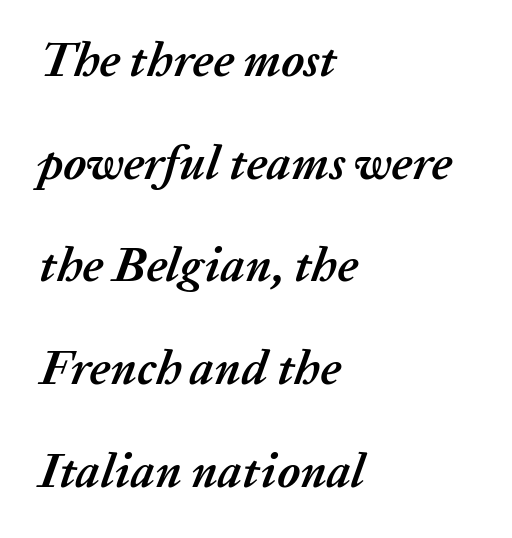
Looks like regular typesetting: each glyph gets only the width it needs. The characters look thick and weighty, a clear bold. Interline gaps are noticeably wide in this sample. A student would call this left alignment; a typographer would say flush left, rag right. Underline: absent.
